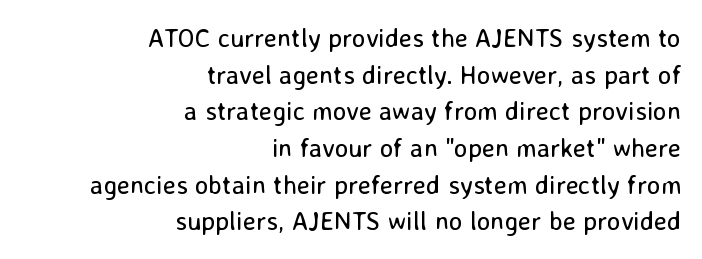
The lettering stays uniformly vertical, giving the passage a roman look. Unmarked baselines from the first word to the last. A typesetter would call this zero additional tracking. In terms of leading, this rendering sits right in the middle. Reading down the block, your eye finds every line finishing at a fixed right position. Counters stay open thanks to moderate or lighter strokes.
